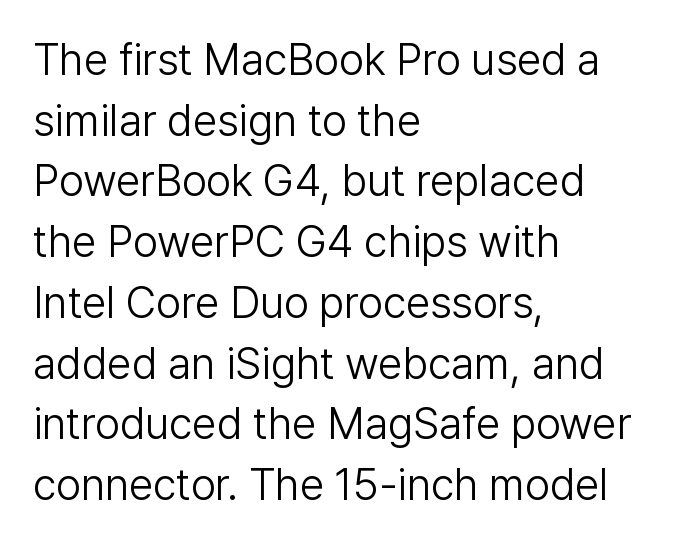
{"serif": "no", "italic": "no", "bold": "no", "weight": "light", "width": "normal", "stroke_contrast": "low", "x_height": "medium", "monospaced": "no", "underline": "no", "align": "left", "line_spacing": "normal", "line_spacing_ratio": 1.38, "letter_spacing": "normal", "letter_spacing_em": 0.0, "glyph_px": 44}
